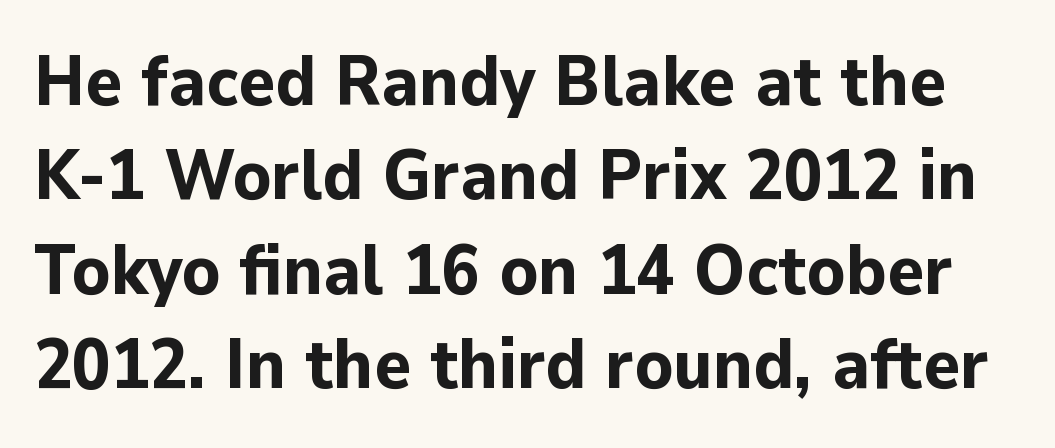
Q: Is the text bold? A: Yes.
Q: Is the text italic (slanted)? A: No, it is upright.
Q: Is the typeface a serif or a sans-serif typeface? A: Sans-serif.
Q: Is the text underlined? A: No.
Q: Is the spacing between letters normal or unusually wide? A: Normal.
Q: Is the spacing between lines tight, normal or loose? A: Normal.
Q: Width (condensed, normal, or wide)? A: Normal.
Q: Stroke contrast? A: Low.
Q: x-height? A: Medium.
Q: Monospaced? A: No.
